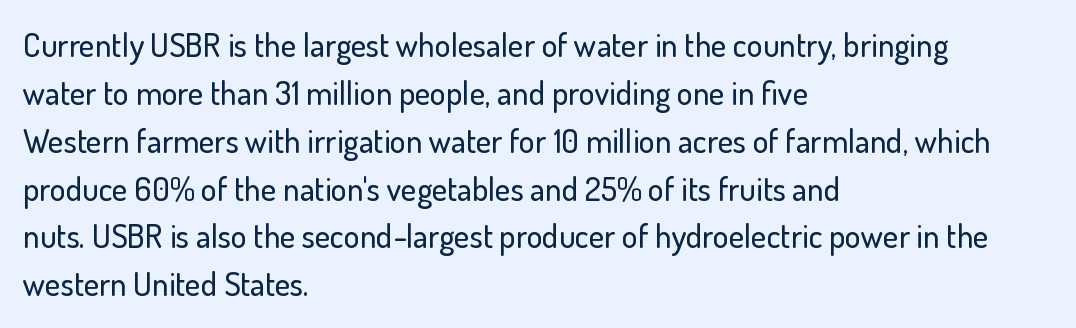
Q: Is the text italic (slanted)? A: No, it is upright.
Q: Is the typeface a serif or a sans-serif typeface? A: Sans-serif.
Q: Is the text underlined? A: No.
Q: How is the paragraph aligned? A: Left-aligned.
Q: Is the spacing between letters normal or unusually wide? A: Normal.
Q: Is the spacing between lines tight, normal or loose? A: Normal.
Q: Width (condensed, normal, or wide)? A: Normal.
Q: Stroke contrast? A: Low.
Q: x-height? A: Small.
Q: Monospaced? A: No.
